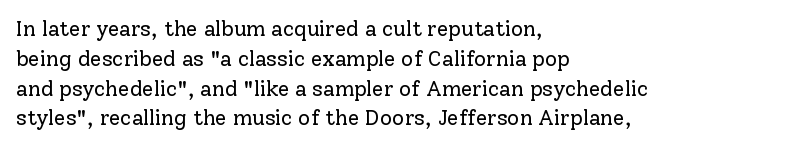
{"italic": "no", "bold": "no", "underline": "no", "align": "left", "line_spacing": "normal", "line_spacing_ratio": 1.42, "letter_spacing": "normal", "letter_spacing_em": 0.0, "glyph_px": 21}
